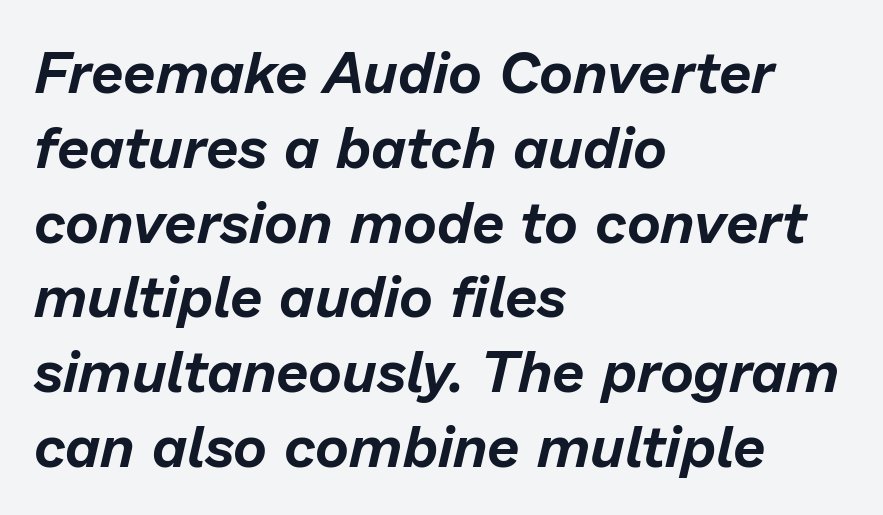
The image shows 58 px text type, italic (leaning right); set left-aligned, normal line spacing (1.29x), normal letter spacing, not underlined; low stroke contrast and a medium x-height.
